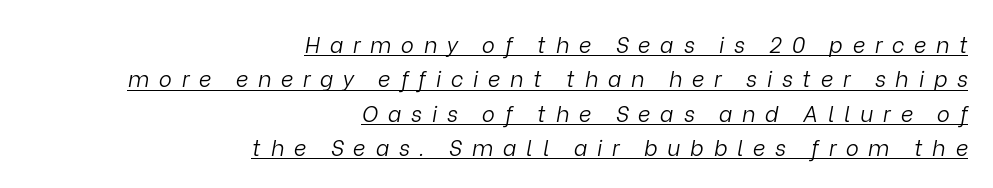
Q: Is the text bold? A: No.
Q: Is the text italic (slanted)? A: Yes, it leans right by about 9 degrees.
Q: Is the text underlined? A: Yes.
Q: How is the paragraph aligned? A: Right-aligned.
Q: Is the spacing between letters normal or unusually wide? A: Unusually wide.
Q: Is the spacing between lines tight, normal or loose? A: Normal.
